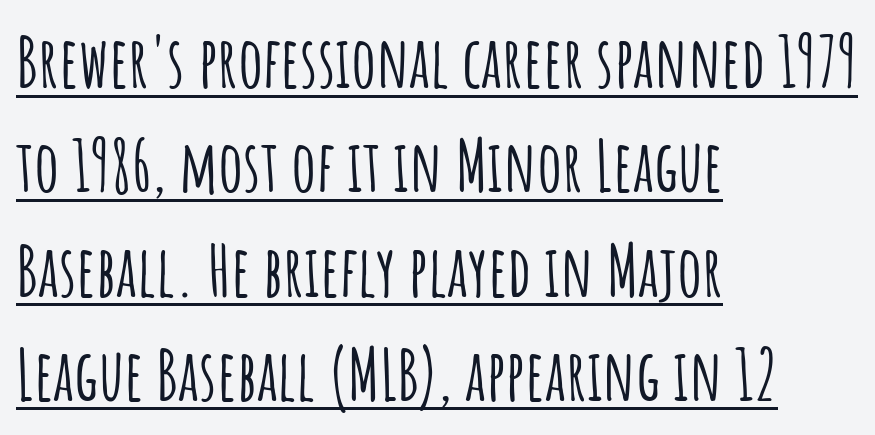
{"serif": "no", "italic": "no", "width": "condensed", "stroke_contrast": "low", "x_height": "large", "monospaced": "no", "underline": "yes", "align": "left", "line_spacing": "normal", "line_spacing_ratio": 1.49, "letter_spacing": "normal", "letter_spacing_em": 0.0, "glyph_px": 70}
